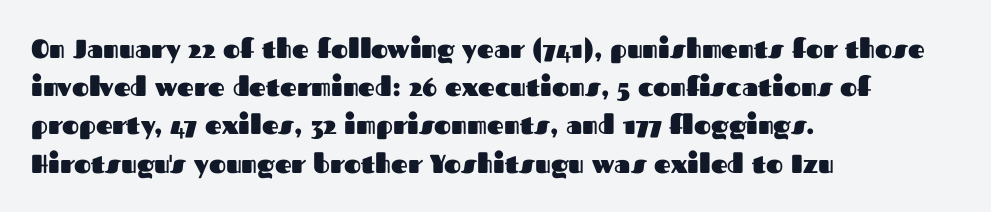
The image shows 26 px bold type, upright; set left-aligned, normal line spacing (1.47x), normal letter spacing, not underlined.
